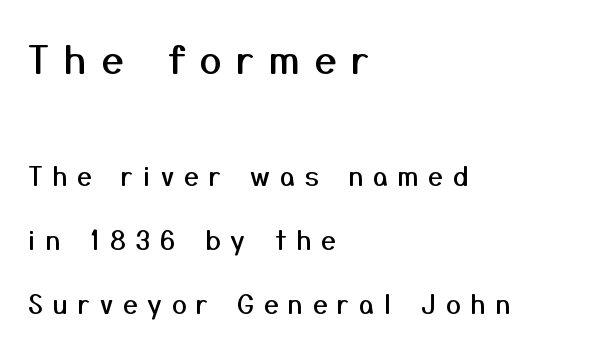
The image shows 39 px sans-serif type, upright; set left-aligned, loose line spacing (2.46x), unusually wide letter spacing (+0.38 em), not underlined; the first (top) block is 1.5x larger; medium stroke contrast and a medium x-height.
